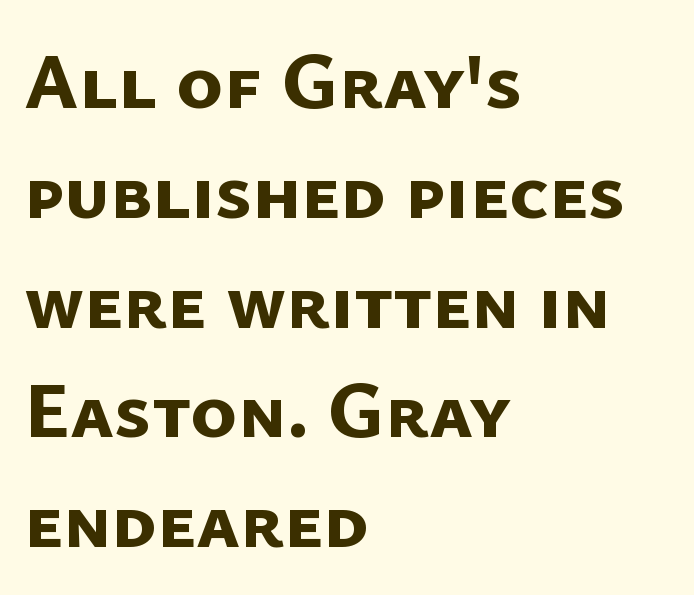
The image shows 79 px bold sans-serif type; set left-aligned, normal line spacing (1.39x), normal letter spacing, not underlined; low stroke contrast and a medium x-height.
